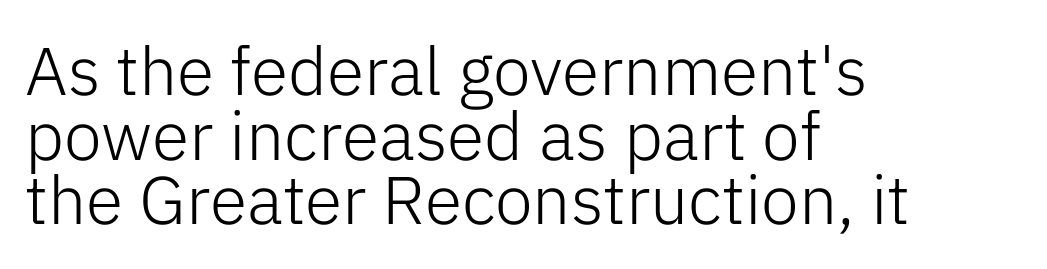
Q: Is the text bold? A: No.
Q: Is the text italic (slanted)? A: No, it is upright.
Q: Is the typeface a serif or a sans-serif typeface? A: Sans-serif.
Q: Is the text underlined? A: No.
Q: How is the paragraph aligned? A: Left-aligned.
Q: Is the spacing between letters normal or unusually wide? A: Normal.
Q: Is the spacing between lines tight, normal or loose? A: Tight.
Q: Width (condensed, normal, or wide)? A: Normal.
Q: Stroke contrast? A: Low.
Q: x-height? A: Medium.
Q: Monospaced? A: No.
